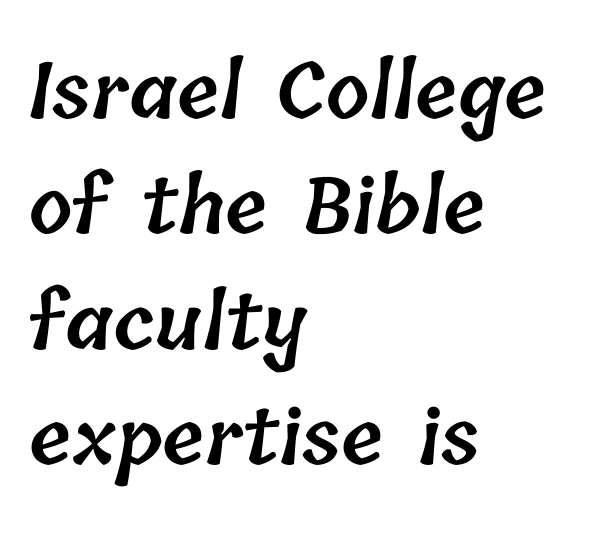
{"bold": "semi", "weight": "semibold", "width": "normal", "stroke_contrast": "low", "x_height": "medium", "monospaced": "no", "underline": "no", "align": "left", "line_spacing": "normal", "line_spacing_ratio": 1.5, "letter_spacing": "normal", "letter_spacing_em": 0.0, "glyph_px": 77}
